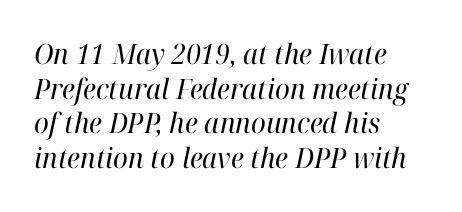
Q: Is the text bold? A: No.
Q: Is the text italic (slanted)? A: Yes, it leans right by about 12 degrees.
Q: Is the typeface a serif or a sans-serif typeface? A: Serif.
Q: Is the text underlined? A: No.
Q: How is the paragraph aligned? A: Left-aligned.
Q: Is the spacing between letters normal or unusually wide? A: Normal.
Q: Width (condensed, normal, or wide)? A: Normal.
Q: Stroke contrast? A: High.
Q: x-height? A: Medium.
Q: Monospaced? A: No.
